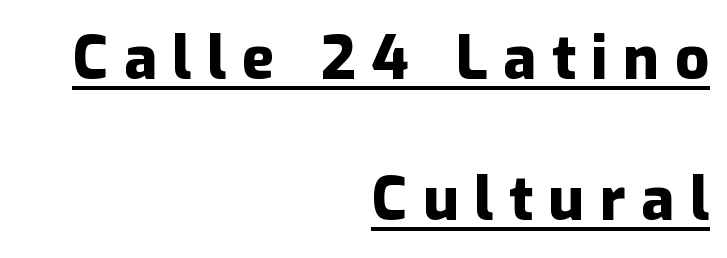
The image shows 60 px heavy sans-serif type, upright; set right-aligned, loose line spacing (2.35x), unusually wide letter spacing (+0.26 em), underlined; low stroke contrast and a medium x-height.
